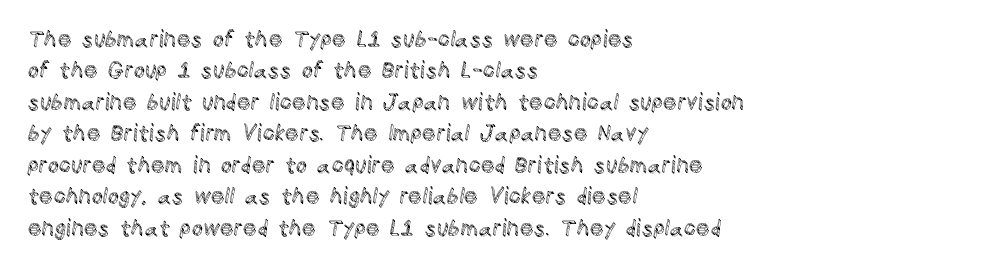
Q: Is the text italic (slanted)? A: Yes.
Q: Is the text underlined? A: No.
Q: How is the paragraph aligned? A: Left-aligned.
Q: Is the spacing between letters normal or unusually wide? A: Normal.
Q: Is the spacing between lines tight, normal or loose? A: Normal.
